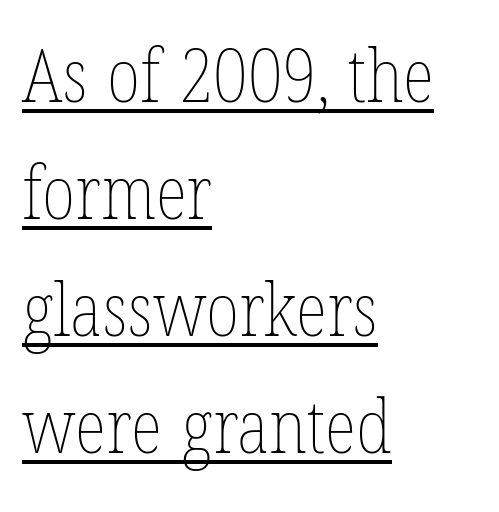
Q: Is the text bold? A: No.
Q: Is the text italic (slanted)? A: No, it is upright.
Q: Is the text underlined? A: Yes.
Q: How is the paragraph aligned? A: Left-aligned.
Q: Is the spacing between letters normal or unusually wide? A: Normal.
Q: Is the spacing between lines tight, normal or loose? A: Normal.
Q: Width (condensed, normal, or wide)? A: Condensed.
Q: Stroke contrast? A: Low.
Q: x-height? A: Medium.
Q: Monospaced? A: No.
